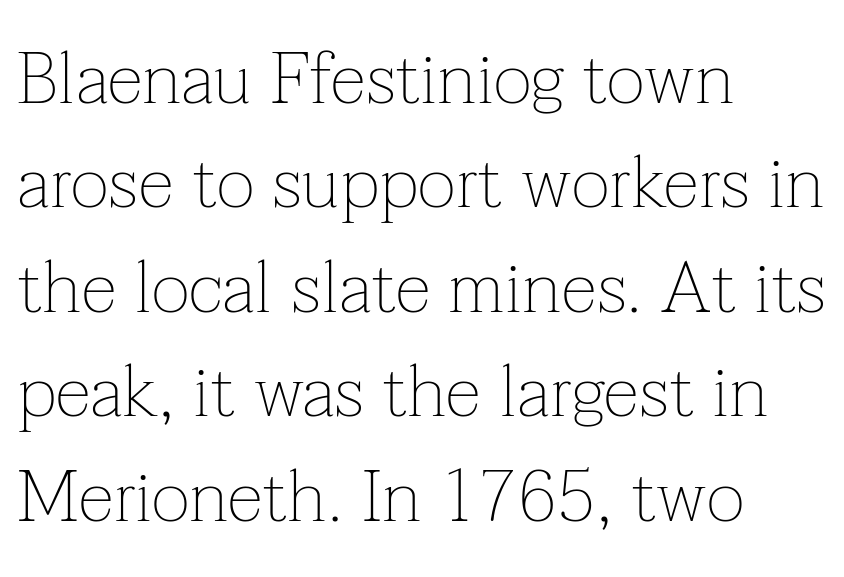
The image shows 73 px thin serif type, upright; set left-aligned, normal line spacing (1.43x), normal letter spacing, not underlined; low stroke contrast and a medium x-height.
